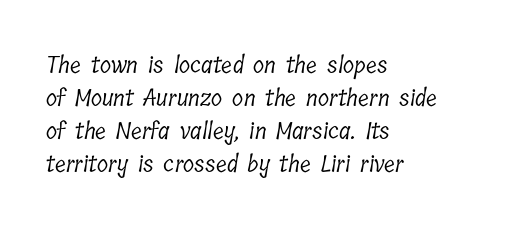
Q: Is the text bold? A: No.
Q: Is the text underlined? A: No.
Q: How is the paragraph aligned? A: Left-aligned.
Q: Is the spacing between letters normal or unusually wide? A: Normal.
Q: Is the spacing between lines tight, normal or loose? A: Normal.
